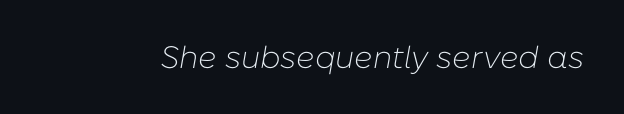
Q: Is the text bold? A: No.
Q: Is the text italic (slanted)? A: Yes, it leans right by about 10 degrees.
Q: Is the text underlined? A: No.
Q: Is the spacing between letters normal or unusually wide? A: Normal.
Q: Width (condensed, normal, or wide)? A: Normal.
Q: Stroke contrast? A: Low.
Q: x-height? A: Medium.
Q: Monospaced? A: No.
